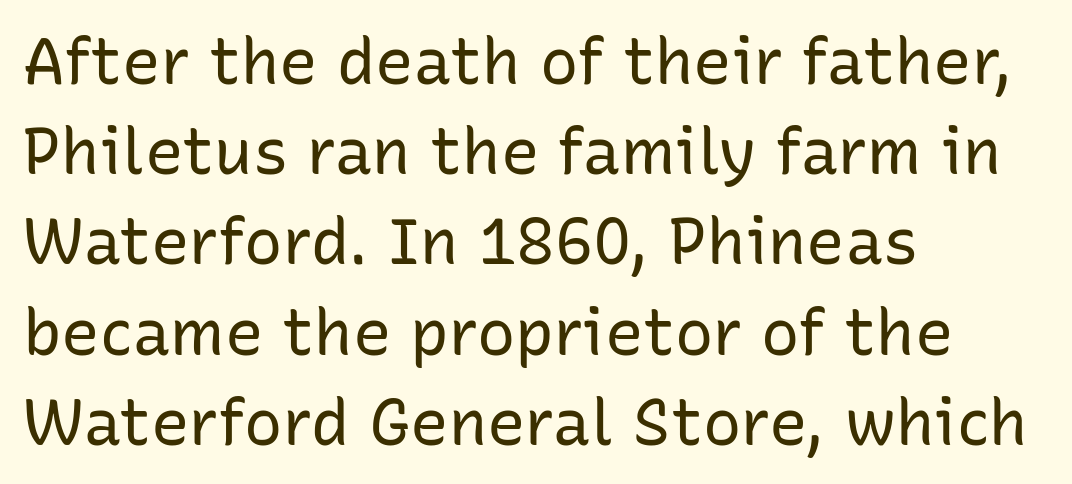
The image shows 64 px regular-weight sans-serif type, upright; set left-aligned, normal line spacing (1.41x), normal letter spacing, not underlined; low stroke contrast and a medium x-height.
